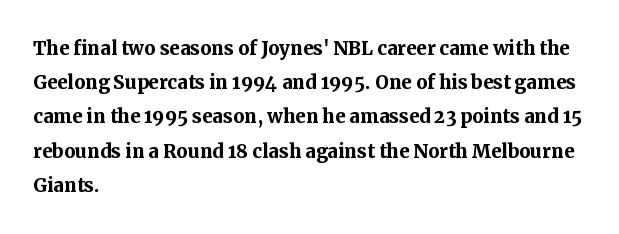
The image shows 25 px bold type, upright; set left-aligned, normal line spacing (1.37x), normal letter spacing, not underlined.
